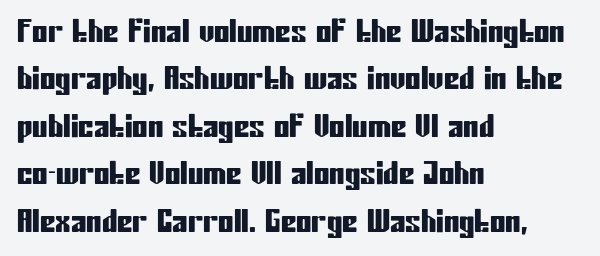
{"serif": "no", "italic": "no", "width": "condensed", "stroke_contrast": "low", "x_height": "medium", "monospaced": "no", "underline": "no", "align": "left", "line_spacing": "normal", "line_spacing_ratio": 1.53, "letter_spacing": "normal", "letter_spacing_em": 0.0, "glyph_px": 31}
